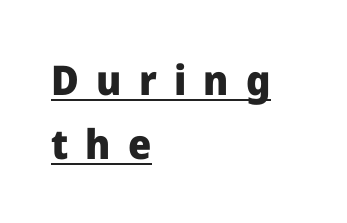
{"serif": "no", "italic": "no", "bold": "yes", "weight": "heavy", "width": "normal", "stroke_contrast": "low", "x_height": "medium", "monospaced": "no", "underline": "yes", "align": "left", "line_spacing": "normal", "line_spacing_ratio": 1.55, "letter_spacing": "wide", "letter_spacing_em": 0.42, "glyph_px": 41}
